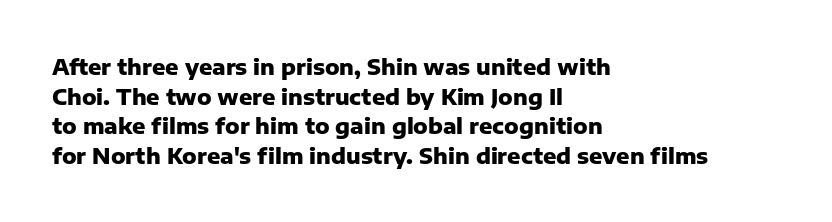
Caption: standard tracking, unaltered. Bold? Absolutely — the strokes are thick and heavy. Where is the straight margin? On the left. The line-height multiplier appears to be the usual default. Underlining? Definitely not there. Upright lettering throughout.
